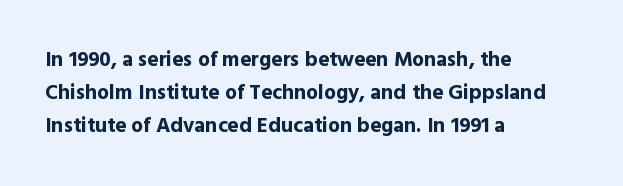
Weight check: bold — yes, fully. This rendering features lettering with no underline. This is the regular roman posture of the typeface. Is there much room between lines? A standard amount, neither cramped nor airy. No extra tracking has been applied to these lines. The rag falls on the right side of this text block.
